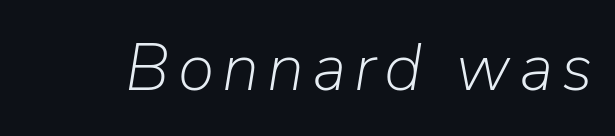
The image shows 67 px light type, italic (leaning right); set not underlined; low stroke contrast and a medium x-height.
